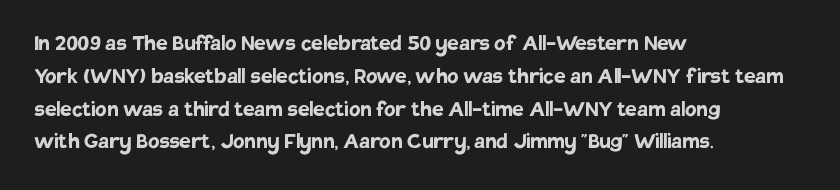
The image shows 26 px bold type, upright; set left-aligned, normal line spacing (1.26x), normal letter spacing, not underlined.
